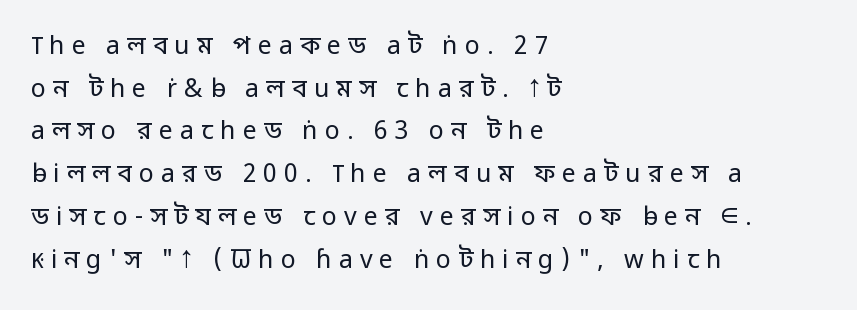
Is this a heavy cut? Hardly; it is regular or lighter. Line beginnings align vertically; line endings do not. The font's upright variant was chosen for this text. Short note: letters widely spaced.
